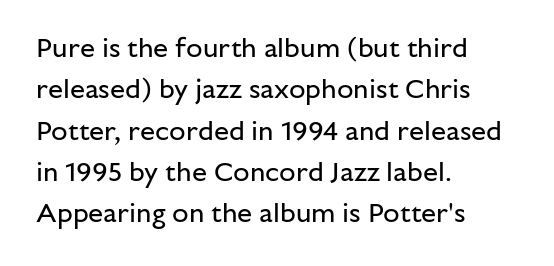
{"italic": "no", "bold": "no", "underline": "no", "align": "left", "line_spacing": "normal", "line_spacing_ratio": 1.53, "letter_spacing": "normal", "letter_spacing_em": 0.0, "glyph_px": 27}
